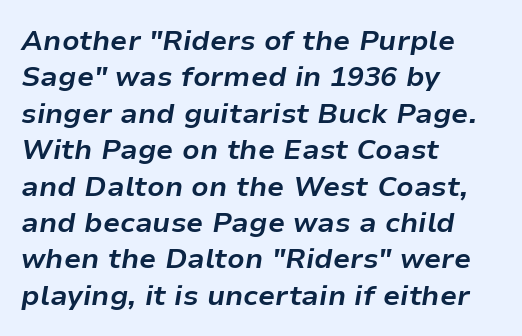
Q: Is the text bold? A: Yes.
Q: Is the text italic (slanted)? A: Yes, it leans right by about 9 degrees.
Q: Is the text underlined? A: No.
Q: How is the paragraph aligned? A: Left-aligned.
Q: Is the spacing between letters normal or unusually wide? A: Normal.
Q: Is the spacing between lines tight, normal or loose? A: Normal.
Q: Width (condensed, normal, or wide)? A: Normal.
Q: Stroke contrast? A: Low.
Q: x-height? A: Medium.
Q: Monospaced? A: No.
